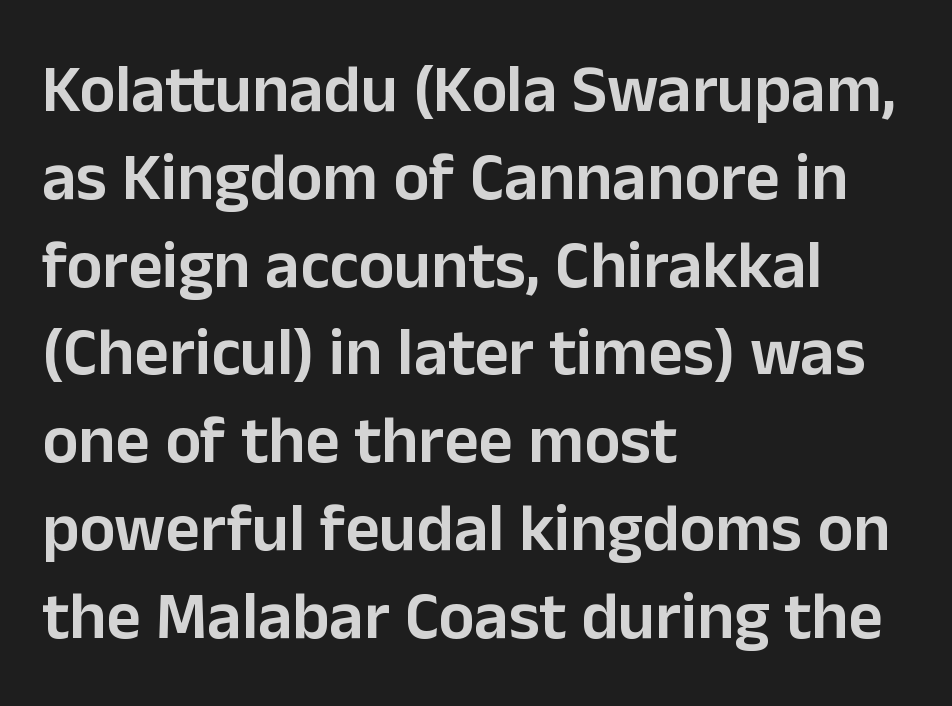
Q: Is the text bold? A: Semi-bold.
Q: Is the text italic (slanted)? A: No, it is upright.
Q: Is the typeface a serif or a sans-serif typeface? A: Sans-serif.
Q: Is the text underlined? A: No.
Q: How is the paragraph aligned? A: Left-aligned.
Q: Is the spacing between letters normal or unusually wide? A: Normal.
Q: Is the spacing between lines tight, normal or loose? A: Normal.
Q: Width (condensed, normal, or wide)? A: Normal.
Q: Stroke contrast? A: Low.
Q: x-height? A: Medium.
Q: Monospaced? A: No.
